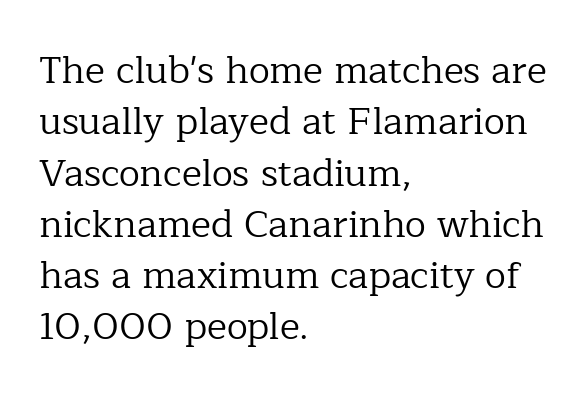
Q: Is the text bold? A: No.
Q: Is the text italic (slanted)? A: No, it is upright.
Q: Is the typeface a serif or a sans-serif typeface? A: Serif.
Q: Is the text underlined? A: No.
Q: How is the paragraph aligned? A: Left-aligned.
Q: Is the spacing between letters normal or unusually wide? A: Normal.
Q: Is the spacing between lines tight, normal or loose? A: Normal.
Q: Width (condensed, normal, or wide)? A: Normal.
Q: Stroke contrast? A: Low.
Q: x-height? A: Medium.
Q: Monospaced? A: No.
